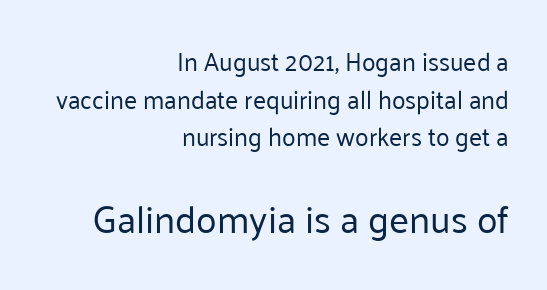
Q: Is the text bold? A: No.
Q: Is the text italic (slanted)? A: No, it is upright.
Q: Is the typeface a serif or a sans-serif typeface? A: Sans-serif.
Q: Is the text underlined? A: No.
Q: How is the paragraph aligned? A: Right-aligned.
Q: Is the spacing between letters normal or unusually wide? A: Normal.
Q: Is the spacing between lines tight, normal or loose? A: Normal.
Q: Which block of text is set in a larger size, the first (top) or the second (bottom)? A: The second (bottom) one.
Q: Width (condensed, normal, or wide)? A: Normal.
Q: Stroke contrast? A: Low.
Q: x-height? A: Medium.
Q: Monospaced? A: No.
